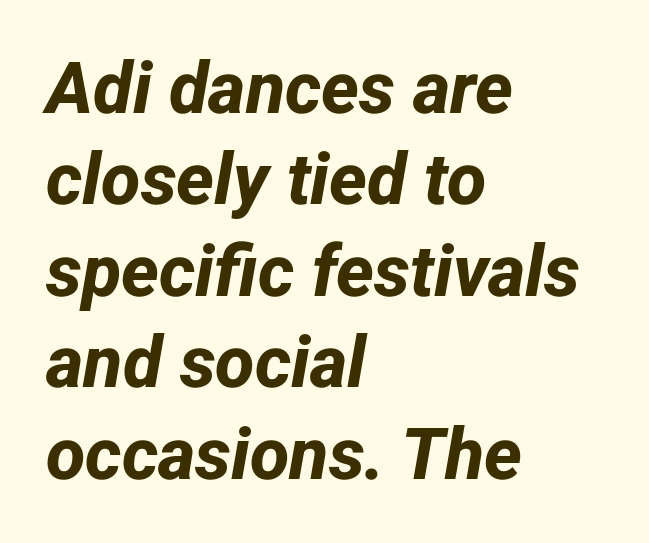
{"serif": "no", "bold": "yes", "weight": "bold", "width": "normal", "stroke_contrast": "low", "x_height": "medium", "monospaced": "no", "underline": "no", "align": "left", "line_spacing": "normal", "line_spacing_ratio": 1.27, "letter_spacing": "normal", "letter_spacing_em": 0.0, "glyph_px": 72}
